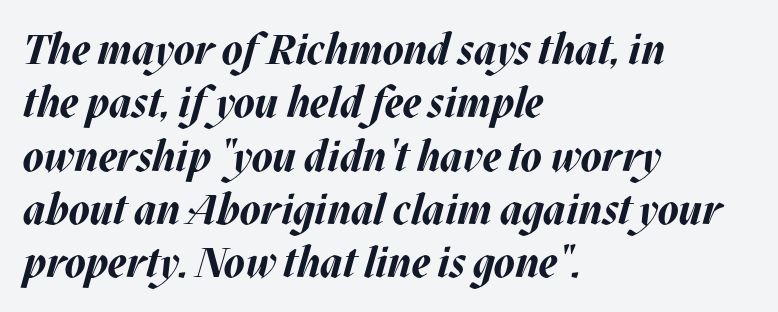
Typeset ragged right — the left edge is the straight one. The typesetting leans heavy: a genuine bold. Is this a fixed-width face? No — the glyphs have proportional, varying widths. Honestly, the letter spacing is just normal — you wouldn't notice it. The rendering uses a moderate line-height, typical for paragraphs.
